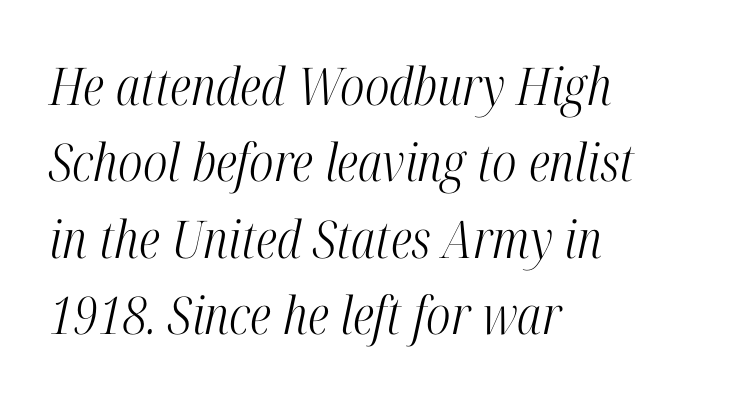
The image shows 52 px light, condensed serif type, italic (leaning right); set left-aligned, normal line spacing (1.47x), normal letter spacing, not underlined; high stroke contrast and a medium x-height.
